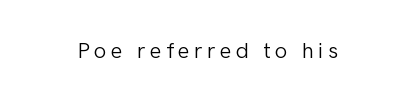
Q: Is the text bold? A: No.
Q: Is the text italic (slanted)? A: No, it is upright.
Q: Is the text underlined? A: No.
Q: Is the spacing between letters normal or unusually wide? A: Unusually wide.
